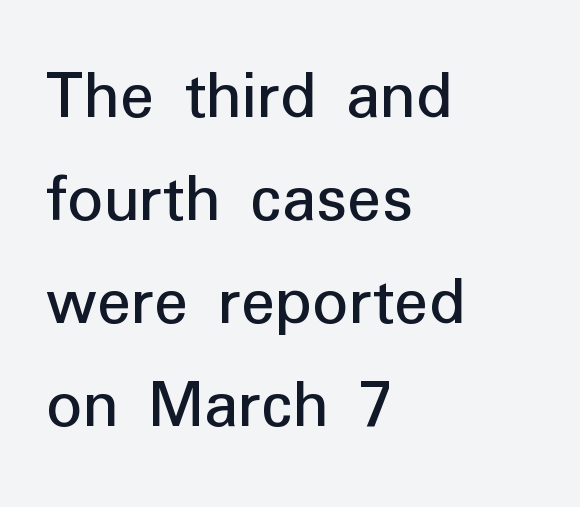
Q: Is the text bold? A: No.
Q: Is the text italic (slanted)? A: No, it is upright.
Q: Is the typeface a serif or a sans-serif typeface? A: Sans-serif.
Q: Is the text underlined? A: No.
Q: How is the paragraph aligned? A: Left-aligned.
Q: Is the spacing between letters normal or unusually wide? A: Normal.
Q: Is the spacing between lines tight, normal or loose? A: Normal.
Q: Width (condensed, normal, or wide)? A: Normal.
Q: Stroke contrast? A: Low.
Q: x-height? A: Medium.
Q: Monospaced? A: No.
